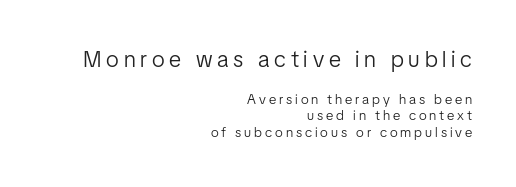
{"italic": "no", "bold": "no", "underline": "no", "align": "right", "line_spacing_ratio": 1.19, "letter_spacing": "wide", "letter_spacing_em": 0.21, "larger_block": "first", "size_ratio": 1.64, "glyph_px": 23}
